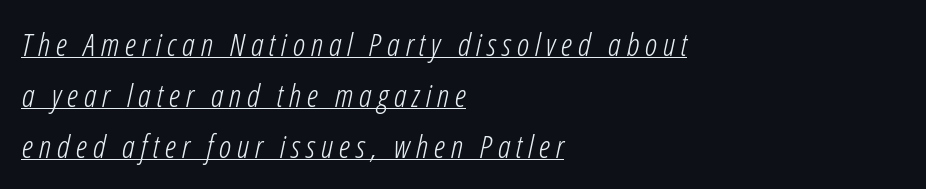
The image shows 32 px light, condensed type, italic (leaning right); set left-aligned, normal line spacing (1.59x), underlined; low stroke contrast and a medium x-height.
